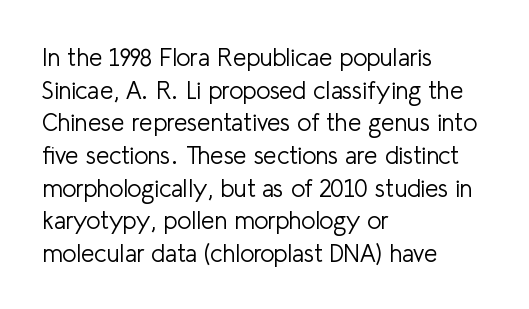
The image shows 24 px text type, upright; set left-aligned, normal line spacing (1.36x), normal letter spacing, not underlined.
